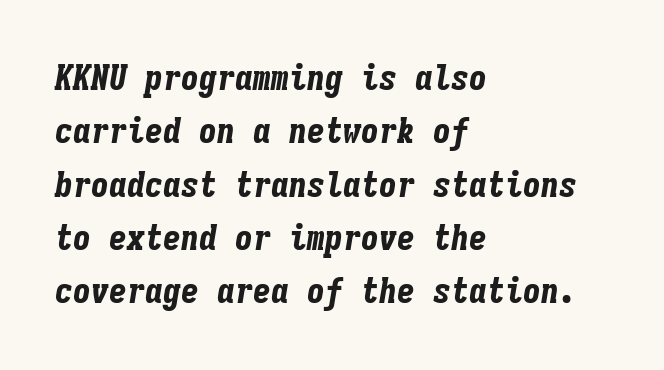
{"italic": "yes", "lean": "right", "slant_degrees": 9, "bold": "yes", "weight": "bold", "width": "condensed", "stroke_contrast": "low", "x_height": "medium", "monospaced": "yes", "underline": "no", "align": "left", "line_spacing": "normal", "line_spacing_ratio": 1.48, "letter_spacing": "normal", "letter_spacing_em": 0.0, "glyph_px": 36}
